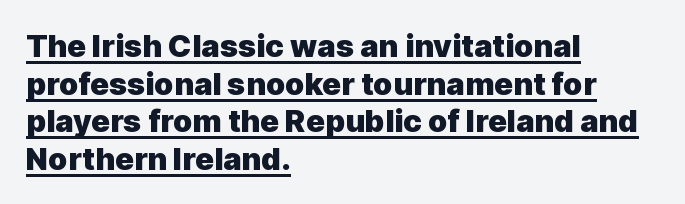
The image shows 31 px heavy sans-serif type, upright; set left-aligned, line spacing 1.21x, normal letter spacing, underlined; a medium x-height.
